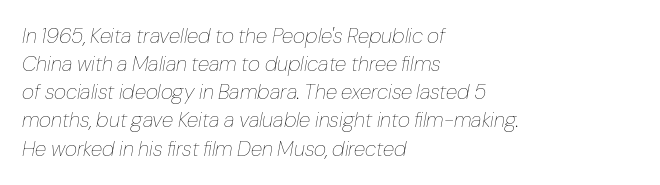
The image shows 21 px text type, italic (leaning right); set left-aligned, normal line spacing (1.34x), normal letter spacing, not underlined.
